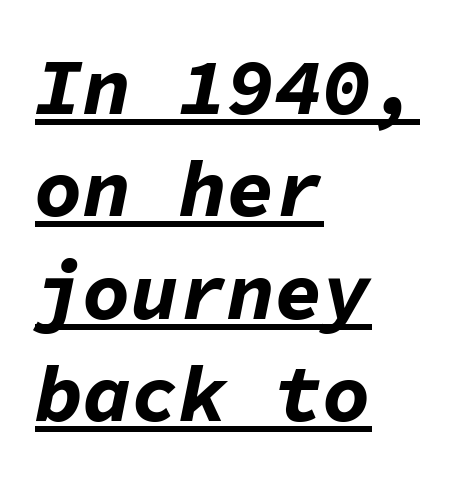
Q: Is the text bold? A: Yes.
Q: Is the text italic (slanted)? A: Yes, it leans right by about 11 degrees.
Q: Is the text underlined? A: Yes.
Q: How is the paragraph aligned? A: Left-aligned.
Q: Is the spacing between letters normal or unusually wide? A: Normal.
Q: Is the spacing between lines tight, normal or loose? A: Normal.
Q: Width (condensed, normal, or wide)? A: Normal.
Q: Stroke contrast? A: Low.
Q: x-height? A: Medium.
Q: Monospaced? A: Yes.
